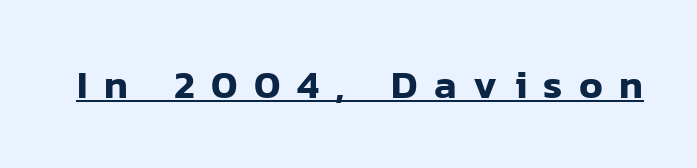
The rendering uses the underline text-decoration. Compared with typical body copy, the letter spacing here is much looser. Does the type have serifs? No, each stem ends abruptly. Note the varied advance widths — an 'i' is clearly narrower than an 'm'.
